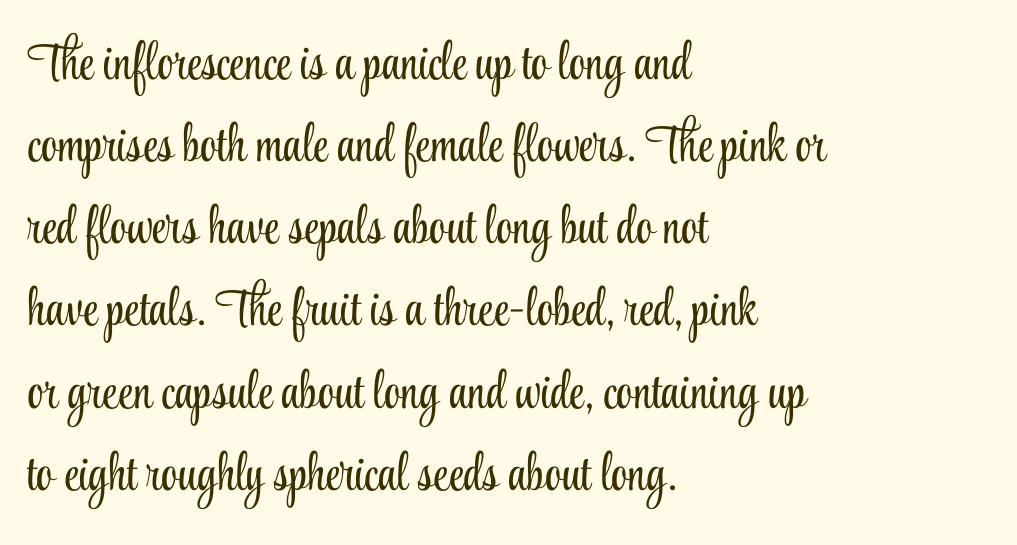
{"serif": "yes", "bold": "no", "weight": "light", "width": "condensed", "stroke_contrast": "low", "x_height": "small", "monospaced": "no", "underline": "no", "align": "left", "line_spacing": "normal", "line_spacing_ratio": 1.58, "letter_spacing": "normal", "letter_spacing_em": 0.0, "glyph_px": 52}
